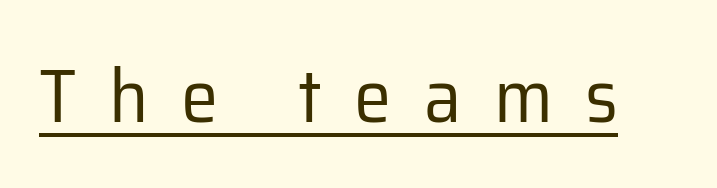
The rendering uses natural spacing where letterforms have individual widths. The glyphs in this specimen are sans serif. Posture: upright roman. The weight would be labelled regular, book, light, or lighter still.
